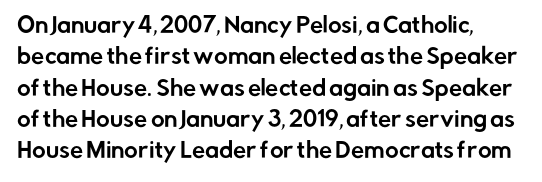
The image shows 21 px text type, upright; set left-aligned, normal line spacing (1.49x), normal letter spacing, not underlined.
